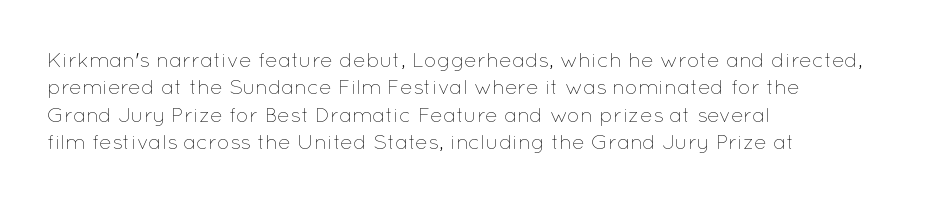
{"italic": "no", "bold": "no", "underline": "no", "align": "left", "line_spacing": "normal", "line_spacing_ratio": 1.3, "letter_spacing": "normal", "letter_spacing_em": 0.0, "glyph_px": 21}
